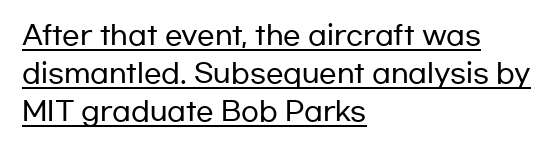
Q: Is the text italic (slanted)? A: No, it is upright.
Q: Is the text underlined? A: Yes.
Q: How is the paragraph aligned? A: Left-aligned.
Q: Is the spacing between letters normal or unusually wide? A: Normal.
Q: Is the spacing between lines tight, normal or loose? A: Normal.
